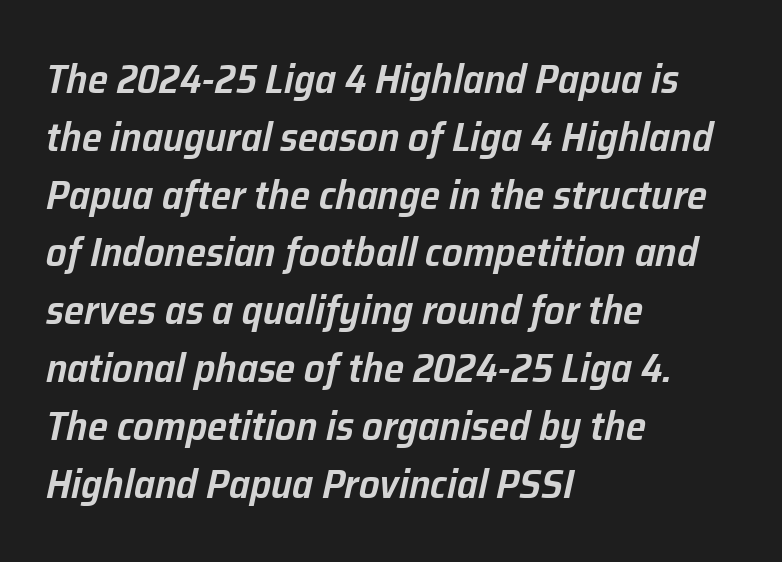
Glyph-to-glyph distance matches everyday printed text. Compared with ordinary roman type, these characters are visibly tilted. Firm but not heavy-handed strokes: this text is semibold. The letters advance in unequal steps, a hallmark of proportional type. Each row of text sits above clean, open space. Honestly, the row spacing looks completely unremarkable.
